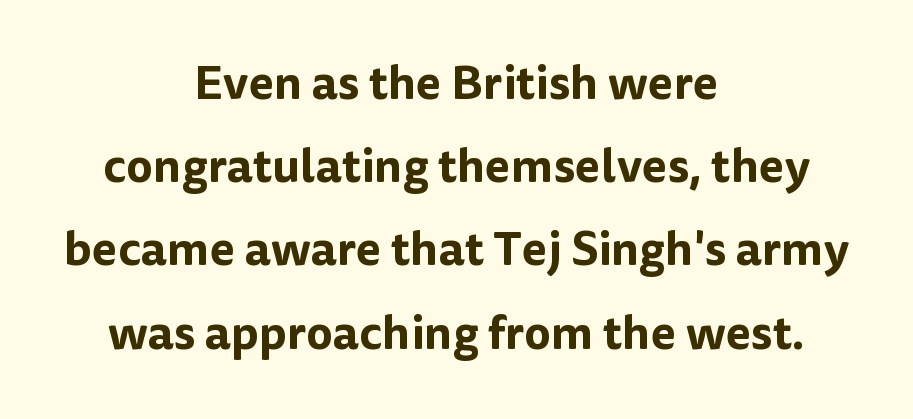
Q: Is the text italic (slanted)? A: No, it is upright.
Q: Is the typeface a serif or a sans-serif typeface? A: Sans-serif.
Q: Is the text underlined? A: No.
Q: How is the paragraph aligned? A: Centered.
Q: Is the spacing between letters normal or unusually wide? A: Normal.
Q: Width (condensed, normal, or wide)? A: Normal.
Q: Stroke contrast? A: Low.
Q: x-height? A: Medium.
Q: Monospaced? A: No.
